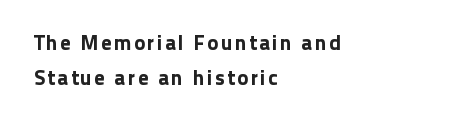
Q: Is the text italic (slanted)? A: No, it is upright.
Q: Is the text underlined? A: No.
Q: How is the paragraph aligned? A: Left-aligned.
Q: Is the spacing between lines tight, normal or loose? A: Normal.
